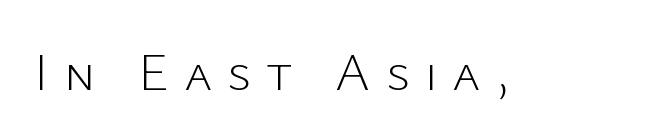
{"serif": "no", "italic": "no", "bold": "no", "weight": "light", "width": "normal", "stroke_contrast": "low", "x_height": "medium", "monospaced": "no", "underline": "no", "letter_spacing": "wide", "letter_spacing_em": 0.27, "glyph_px": 54}
